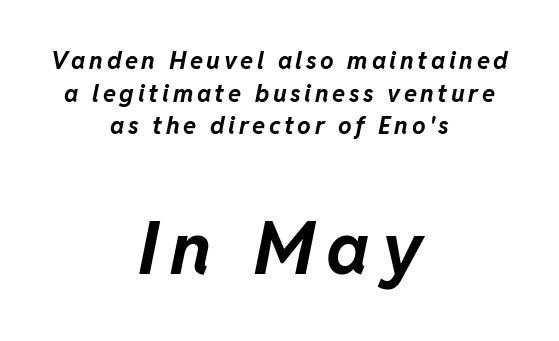
{"italic": "yes", "lean": "right", "slant_degrees": 11, "bold": "yes", "weight": "bold", "width": "normal", "stroke_contrast": "low", "x_height": "medium", "monospaced": "no", "underline": "no", "align": "center", "line_spacing": "normal", "line_spacing_ratio": 1.36, "larger_block": "second", "size_ratio": 3.04, "glyph_px": 73}
